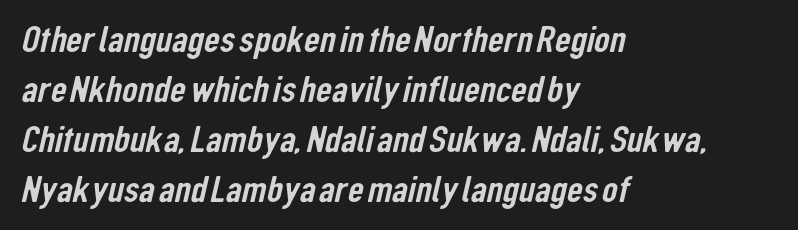
Q: Is the typeface a serif or a sans-serif typeface? A: Sans-serif.
Q: Is the text underlined? A: No.
Q: How is the paragraph aligned? A: Left-aligned.
Q: Is the spacing between letters normal or unusually wide? A: Normal.
Q: Is the spacing between lines tight, normal or loose? A: Normal.
Q: Width (condensed, normal, or wide)? A: Condensed.
Q: Stroke contrast? A: Low.
Q: x-height? A: Medium.
Q: Monospaced? A: No.
